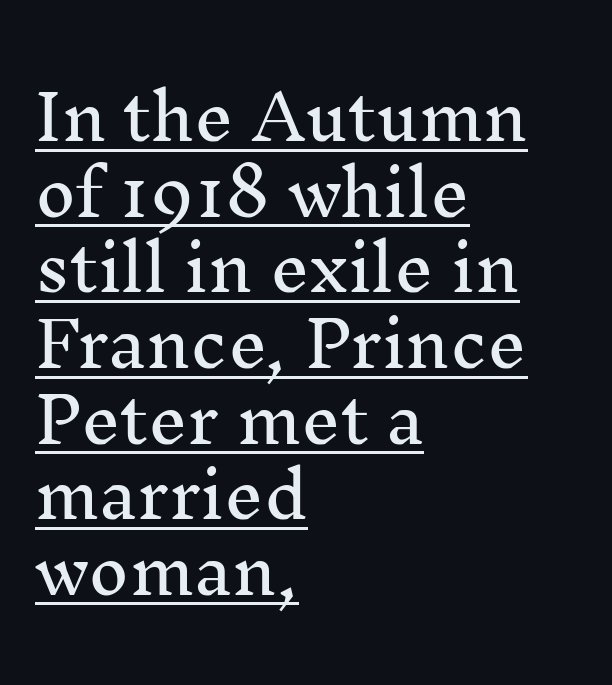
The image shows 62 px serif type, upright; set left-aligned, line spacing 1.22x, normal letter spacing, underlined; medium stroke contrast and a medium x-height.
